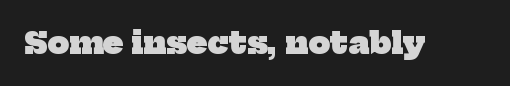
The image shows 30 px heavy serif type; set normal letter spacing, not underlined; low stroke contrast and a medium x-height.
